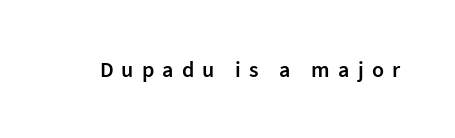
{"italic": "no", "bold": "semi", "underline": "no", "letter_spacing": "wide", "letter_spacing_em": 0.37, "glyph_px": 22}
